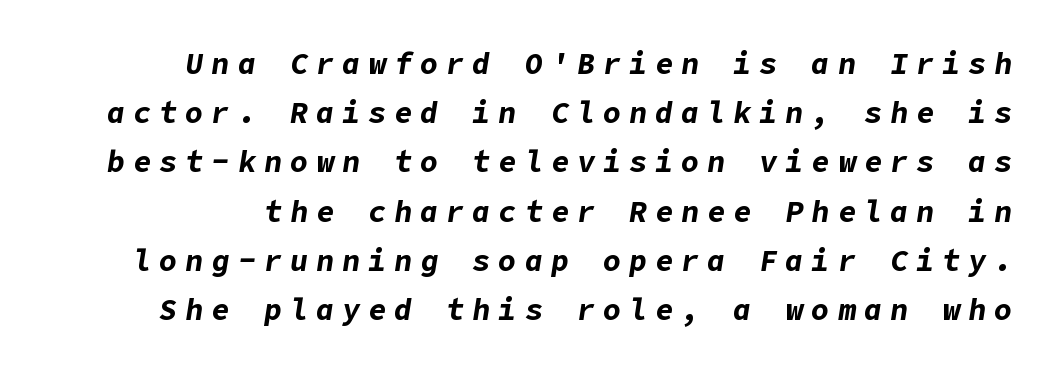
{"italic": "yes", "lean": "right", "slant_degrees": 9, "bold": "yes", "weight": "bold", "width": "normal", "stroke_contrast": "low", "x_height": "medium", "underline": "no", "line_spacing": "normal", "line_spacing_ratio": 1.64, "letter_spacing": "wide", "letter_spacing_em": 0.27, "glyph_px": 30}
